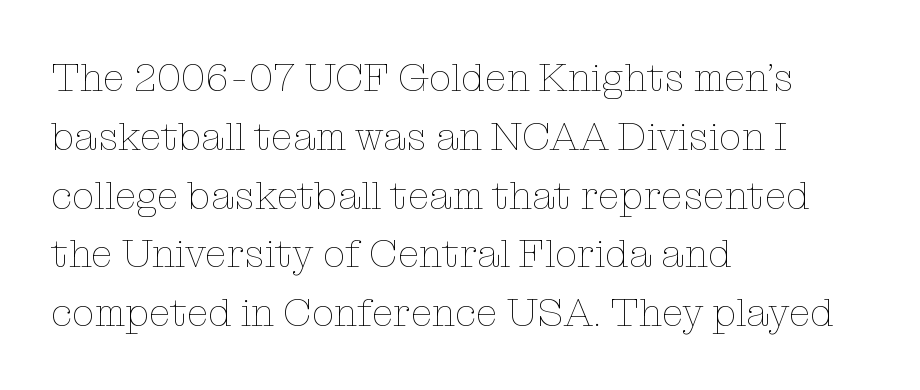
The tracking reads as untouched default to a designer's eye. Does the leading feel generous? No, just average. Spacing verdict: proportional, widths tailored to each character. Weight: not bold — regular or lighter. The compositor pushed each line to the left boundary.
